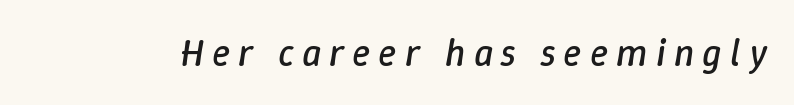
Q: Is the text bold? A: No.
Q: Is the text italic (slanted)? A: Yes, it leans right by about 9 degrees.
Q: Is the text underlined? A: No.
Q: Is the spacing between letters normal or unusually wide? A: Unusually wide.
Q: Width (condensed, normal, or wide)? A: Normal.
Q: Stroke contrast? A: Low.
Q: x-height? A: Medium.
Q: Monospaced? A: No.
